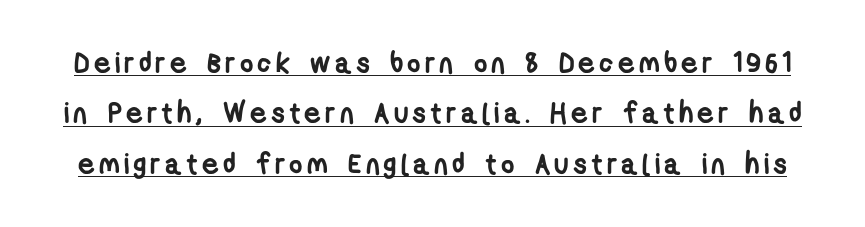
Typesetter's note: full bold, strokes at maximum text heaviness. The sample's only ornament is a line tracing under the words. Each letter keeps its own natural width here, so spacing adapts to shape. The glyphs in this specimen are sans serif.
